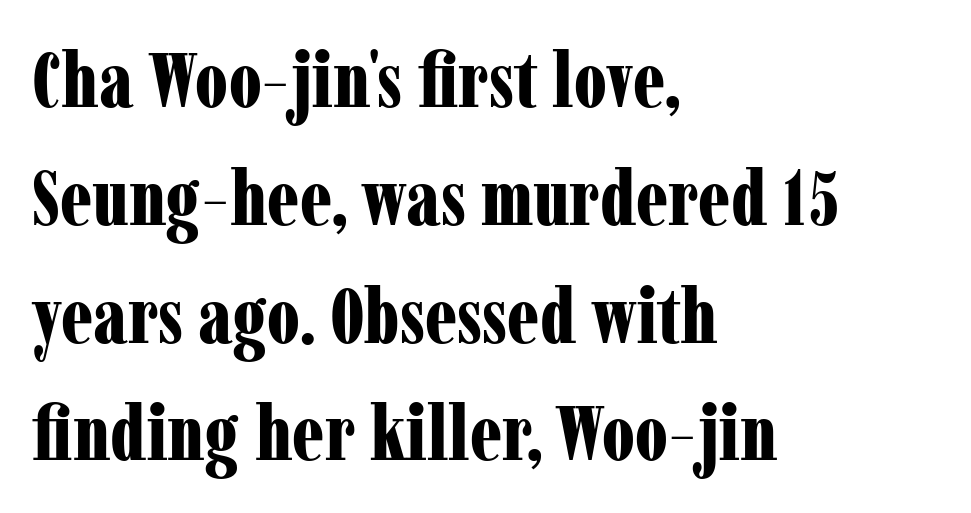
Look at the bottom of the vertical strokes: they flare into serifs here. Does the leading feel generous? No, just average. Tall strokes in this sample are plumb rather than angled. No extra tracking has been applied to these lines.
